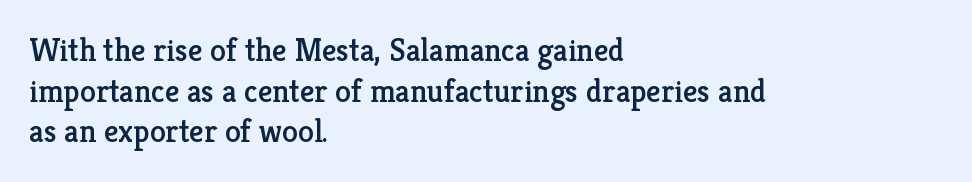
Q: Is the text italic (slanted)? A: No, it is upright.
Q: Is the typeface a serif or a sans-serif typeface? A: Serif.
Q: Is the text underlined? A: No.
Q: How is the paragraph aligned? A: Left-aligned.
Q: Is the spacing between letters normal or unusually wide? A: Normal.
Q: Is the spacing between lines tight, normal or loose? A: Normal.
Q: Width (condensed, normal, or wide)? A: Normal.
Q: Stroke contrast? A: Low.
Q: x-height? A: Medium.
Q: Monospaced? A: No.
